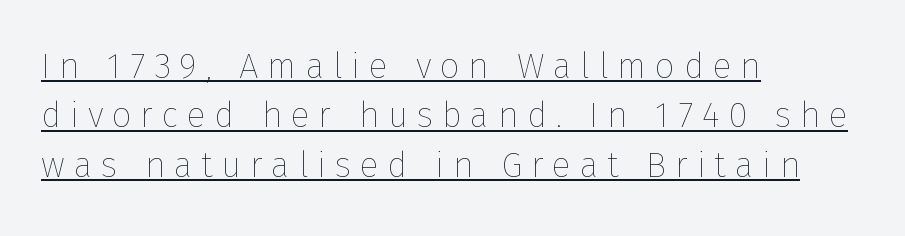
The image shows 35 px thin type, upright; set left-aligned, normal line spacing (1.41x), unusually wide letter spacing (+0.25 em), underlined; low stroke contrast and a medium x-height.
